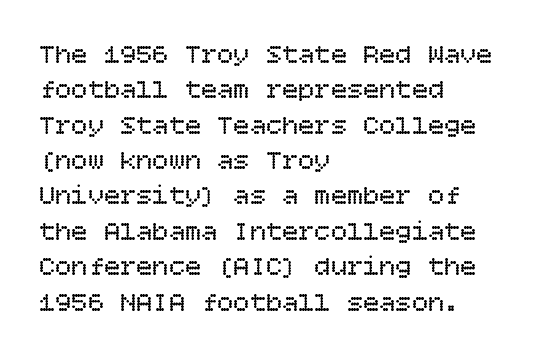
Q: Is the text bold? A: No.
Q: Is the text italic (slanted)? A: No, it is upright.
Q: Is the text underlined? A: No.
Q: How is the paragraph aligned? A: Left-aligned.
Q: Is the spacing between letters normal or unusually wide? A: Normal.
Q: Is the spacing between lines tight, normal or loose? A: Normal.
